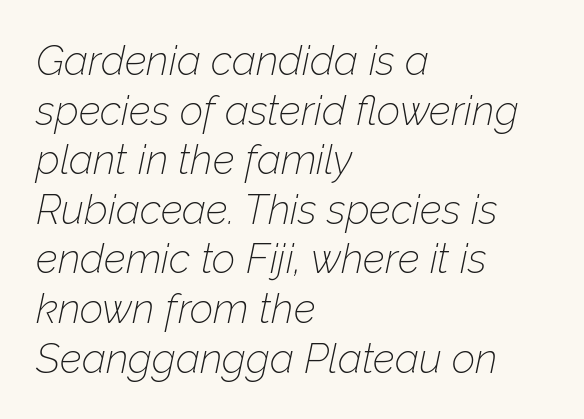
The image shows 41 px thin type, italic (leaning right); set left-aligned, line spacing 1.21x, normal letter spacing, not underlined; low stroke contrast and a medium x-height.
